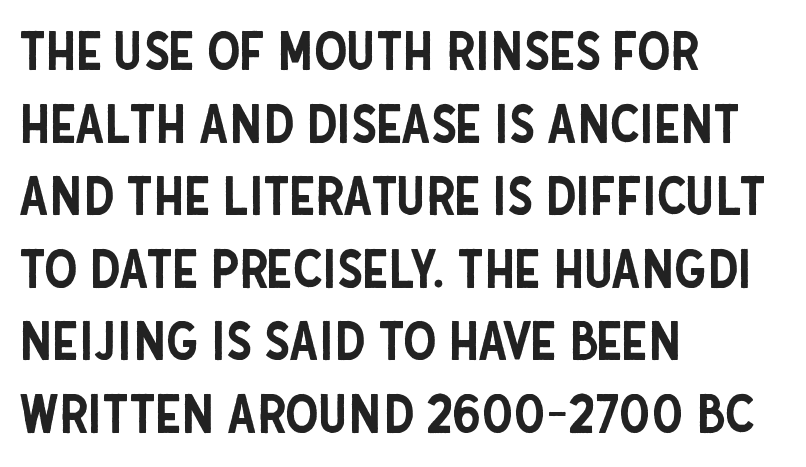
The rendering uses natural spacing where letterforms have individual widths. This is roman type, the default non-slanted kind. The typesetter chose a ragged-right arrangement here. This is sans-serif lettering, the kind often seen on screens and signage. The letterforms sit shoulder to shoulder at normal distance.
